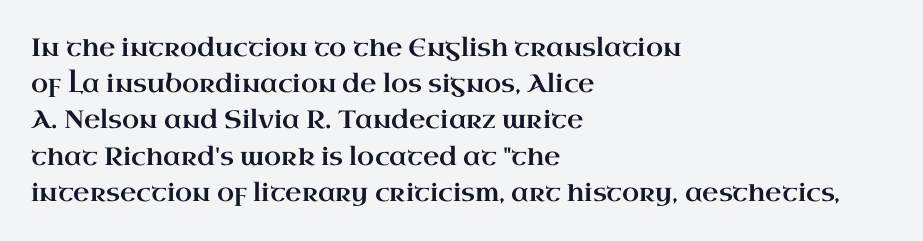
The image shows 25 px text type, upright; set left-aligned, normal line spacing (1.45x), normal letter spacing, not underlined.
